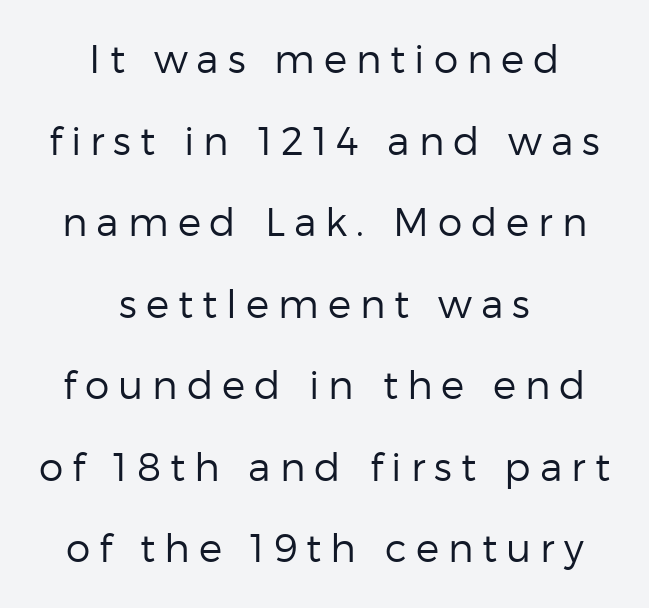
{"serif": "no", "italic": "no", "bold": "no", "weight": "regular", "width": "normal", "stroke_contrast": "low", "x_height": "medium", "monospaced": "no", "underline": "no", "align": "center", "line_spacing": "loose", "line_spacing_ratio": 2.09, "letter_spacing": "wide", "letter_spacing_em": 0.23, "glyph_px": 39}
